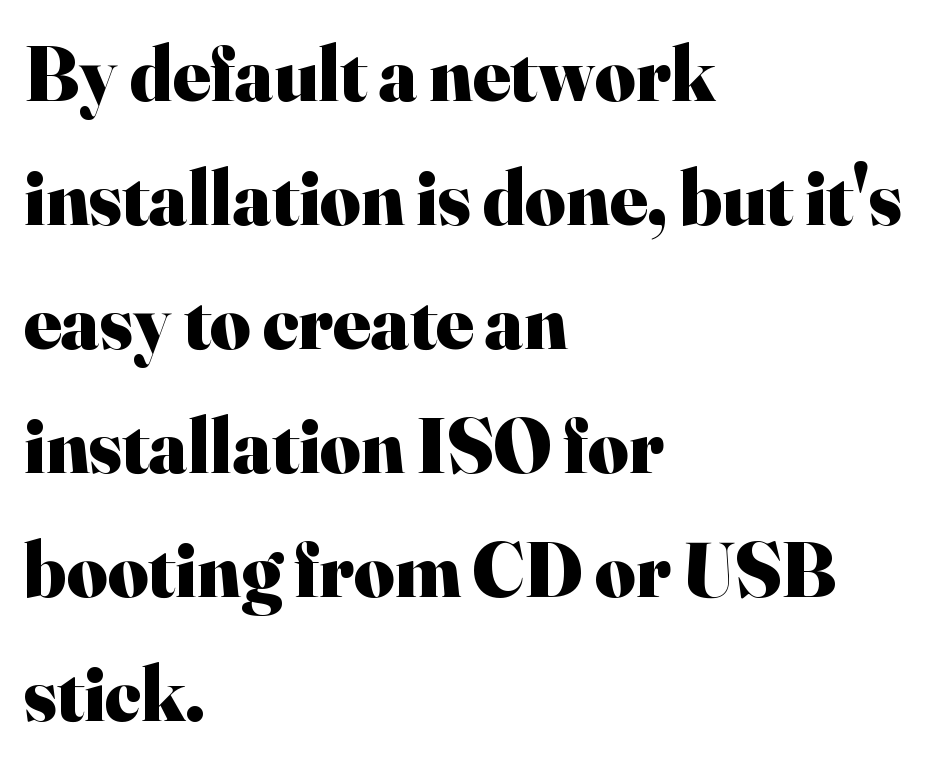
The image shows 78 px heavy serif type, upright; set left-aligned, normal line spacing (1.59x), normal letter spacing, not underlined; high stroke contrast and a small x-height.
